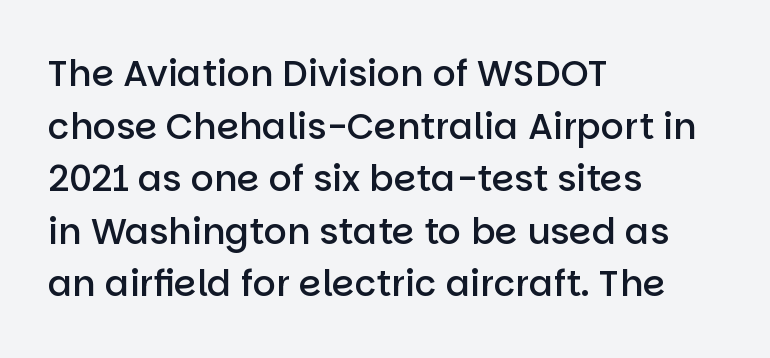
{"serif": "no", "italic": "no", "bold": "semi", "weight": "semibold", "width": "normal", "stroke_contrast": "low", "x_height": "large", "monospaced": "no", "underline": "no", "align": "left", "line_spacing": "normal", "line_spacing_ratio": 1.46, "letter_spacing": "normal", "letter_spacing_em": 0.0, "glyph_px": 36}
